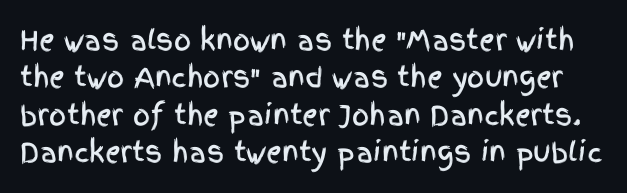
Q: Is the text italic (slanted)? A: No, it is upright.
Q: Is the text underlined? A: No.
Q: Is the spacing between letters normal or unusually wide? A: Normal.
Q: Is the spacing between lines tight, normal or loose? A: Normal.
